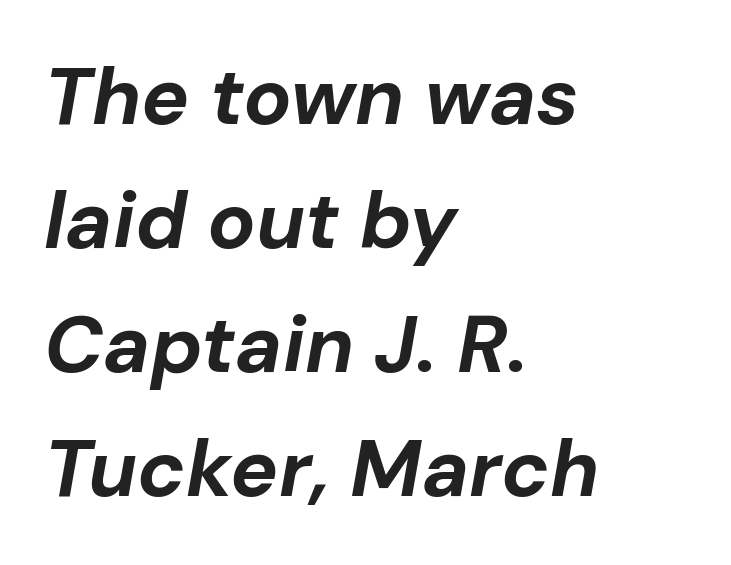
The image shows 80 px bold type, italic (leaning right); set left-aligned, normal line spacing (1.55x), normal letter spacing, not underlined; low stroke contrast and a medium x-height.
